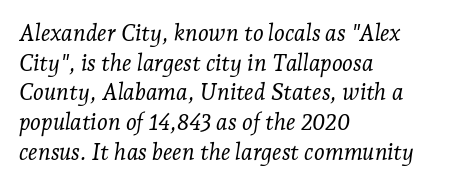
The image shows 23 px text type, italic (leaning right); set left-aligned, normal line spacing (1.29x), normal letter spacing, not underlined.
